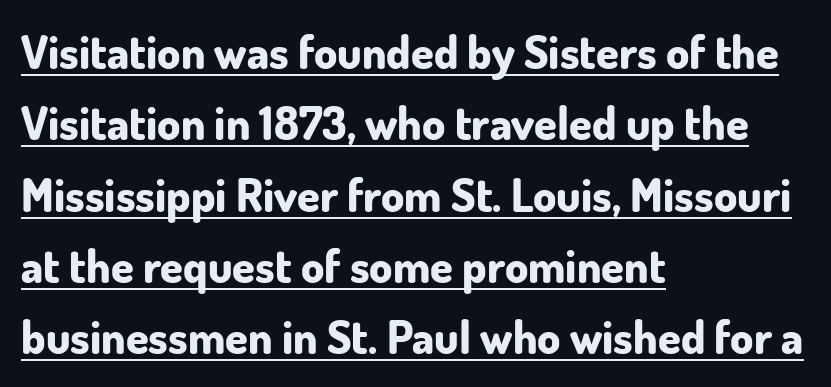
These words are printed bold, with thick strokes throughout. The typesetter chose a ragged-right arrangement here. Character widths vary here, with narrow letters taking less room than wide ones. This rendering leaves character spacing at its baseline value. Do the letters lean? They stand straight. How would I describe the line gaps? Plain and ordinary.
